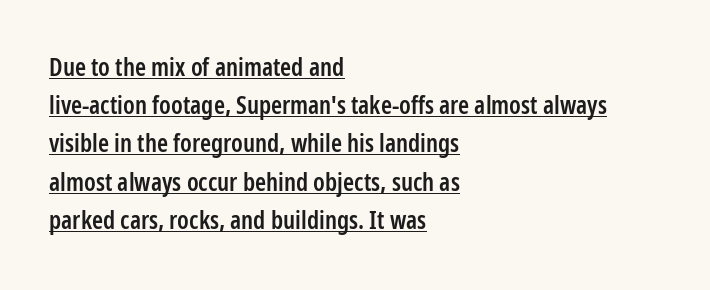
{"italic": "no", "bold": "semi", "underline": "yes", "align": "left", "line_spacing": "normal", "line_spacing_ratio": 1.53, "letter_spacing": "normal", "letter_spacing_em": 0.0, "glyph_px": 25}
